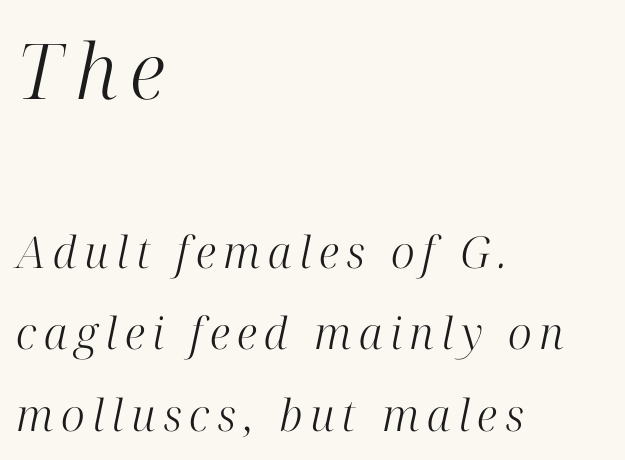
Q: Is the text bold? A: No.
Q: Is the text italic (slanted)? A: Yes, it leans right by about 12 degrees.
Q: Is the typeface a serif or a sans-serif typeface? A: Serif.
Q: Is the text underlined? A: No.
Q: How is the paragraph aligned? A: Left-aligned.
Q: Which block of text is set in a larger size, the first (top) or the second (bottom)? A: The first (top) one.
Q: Width (condensed, normal, or wide)? A: Normal.
Q: Stroke contrast? A: High.
Q: x-height? A: Medium.
Q: Monospaced? A: No.
